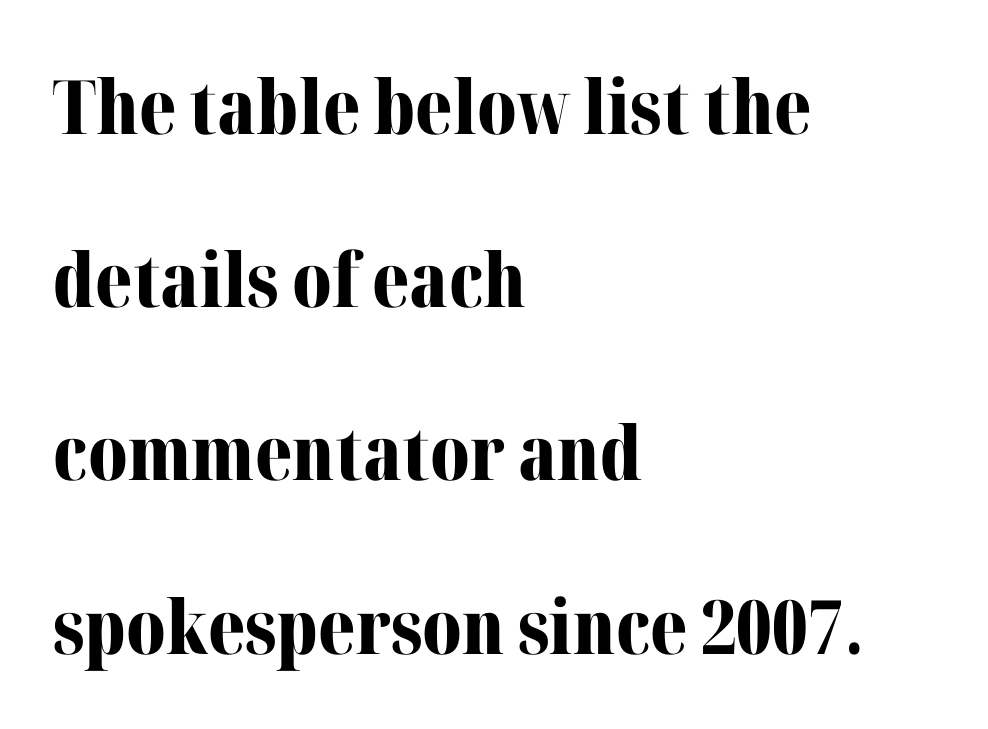
Q: Is the text bold? A: Yes.
Q: Is the text italic (slanted)? A: No, it is upright.
Q: Is the typeface a serif or a sans-serif typeface? A: Serif.
Q: Is the text underlined? A: No.
Q: How is the paragraph aligned? A: Left-aligned.
Q: Is the spacing between letters normal or unusually wide? A: Normal.
Q: Is the spacing between lines tight, normal or loose? A: Loose.
Q: Width (condensed, normal, or wide)? A: Normal.
Q: Stroke contrast? A: Medium.
Q: x-height? A: Medium.
Q: Monospaced? A: No.
